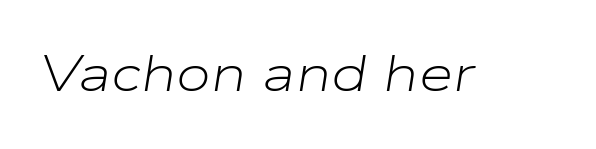
The image shows 50 px light, wide type, italic (leaning right); set normal letter spacing, not underlined; low stroke contrast and a medium x-height.
